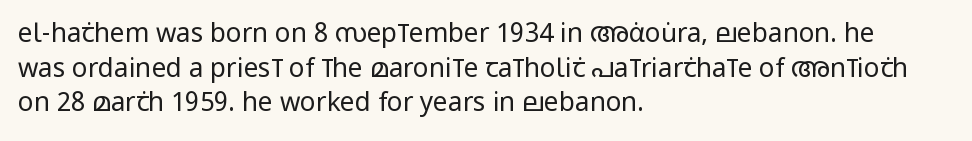
The image shows 26 px text type, upright; set left-aligned, normal line spacing (1.33x), normal letter spacing, not underlined.
